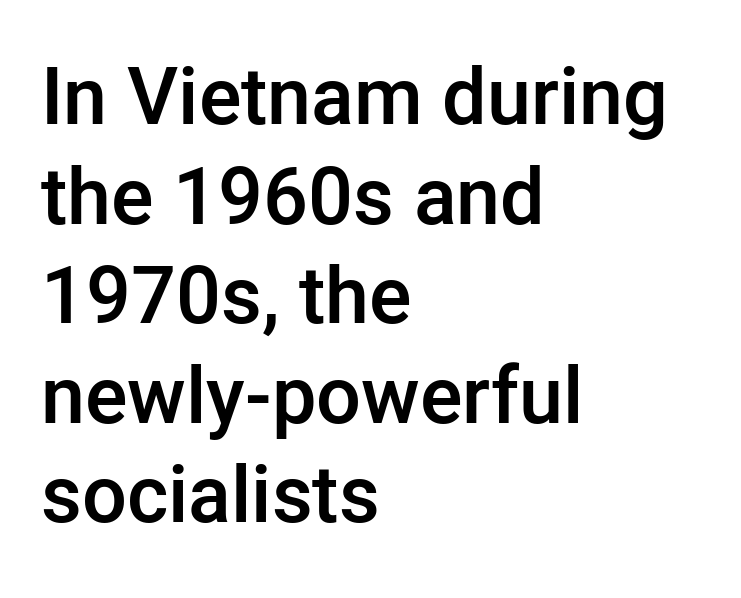
Q: Is the text bold? A: Semi-bold.
Q: Is the text italic (slanted)? A: No, it is upright.
Q: Is the typeface a serif or a sans-serif typeface? A: Sans-serif.
Q: Is the text underlined? A: No.
Q: How is the paragraph aligned? A: Left-aligned.
Q: Is the spacing between letters normal or unusually wide? A: Normal.
Q: Is the spacing between lines tight, normal or loose? A: Normal.
Q: Width (condensed, normal, or wide)? A: Normal.
Q: Stroke contrast? A: Low.
Q: x-height? A: Medium.
Q: Monospaced? A: No.
